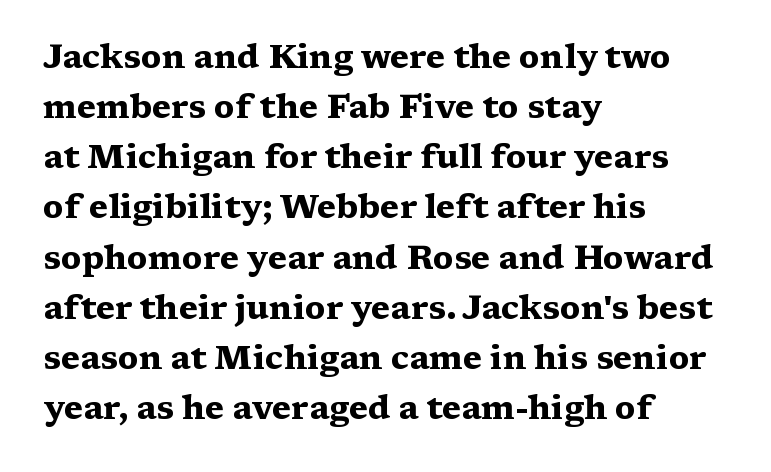
Spacing verdict: proportional, widths tailored to each character. Rows of type keep a routine distance in the vertical direction. Set as a true bold cut, around the 700 mark. Between one letter and the next there's only the usual sliver of space.
